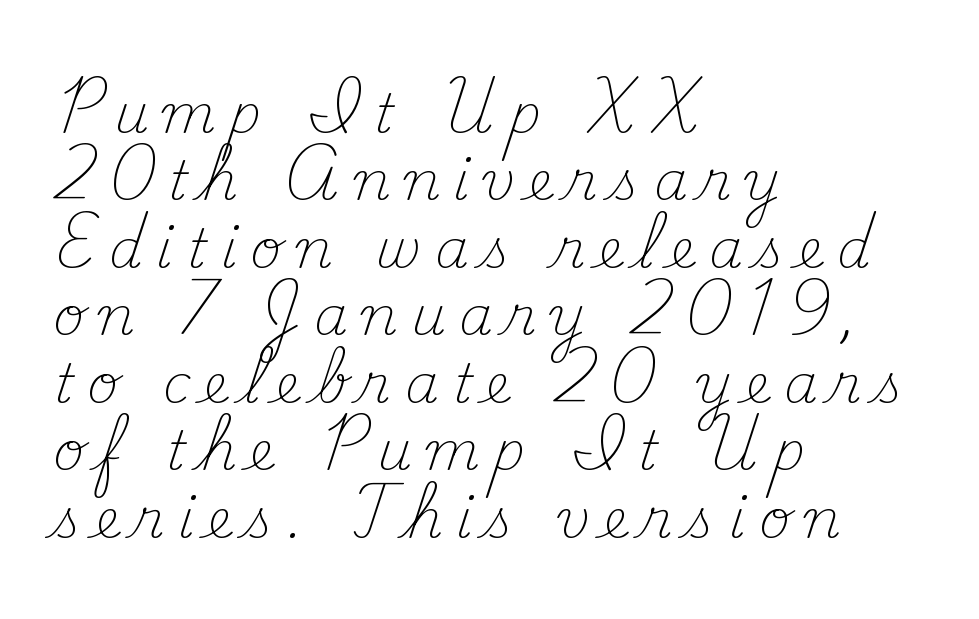
Tracking value appears strongly positive — letters spread wide. Layout note: lines flush left. The text was rendered using a seriffed face with decorative stroke endings. Is there much room between lines? A standard amount, neither cramped nor airy.
